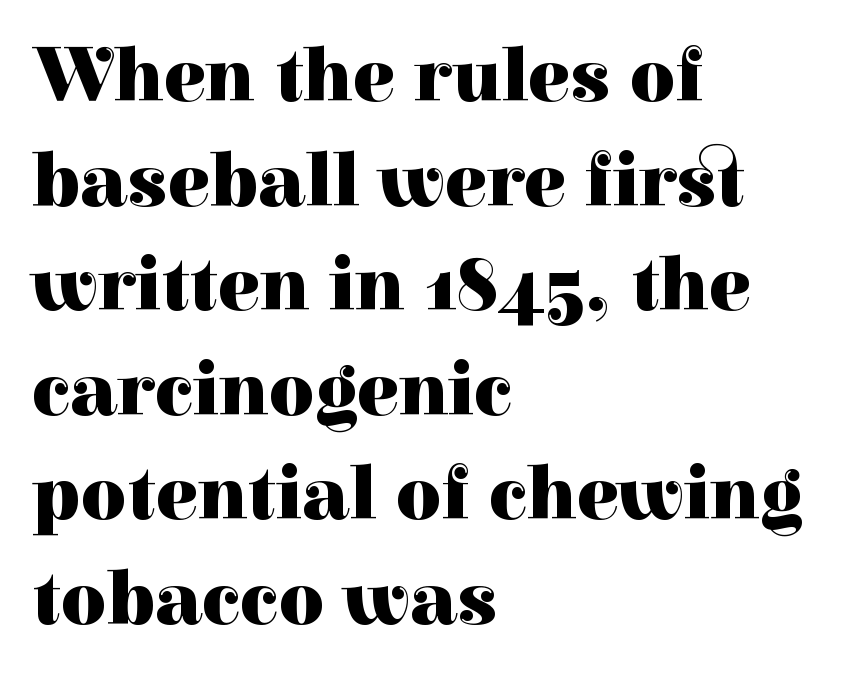
The image shows 78 px heavy serif type, upright; set left-aligned, normal line spacing (1.34x), normal letter spacing, not underlined; high stroke contrast and a medium x-height.
